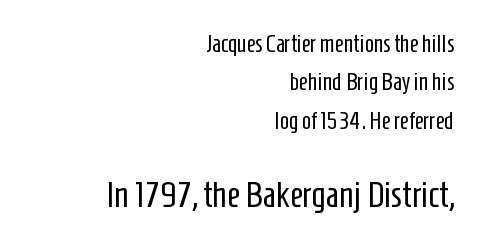
{"serif": "no", "italic": "no", "bold": "no", "weight": "regular", "width": "condensed", "stroke_contrast": "low", "x_height": "medium", "monospaced": "no", "underline": "no", "align": "right", "line_spacing": "normal", "line_spacing_ratio": 1.6, "letter_spacing": "normal", "letter_spacing_em": 0.0, "larger_block": "second", "size_ratio": 1.5, "glyph_px": 36}
